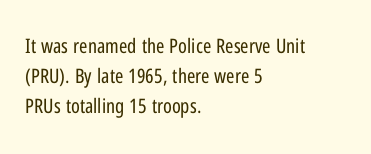
Q: Is the text bold? A: No.
Q: Is the text italic (slanted)? A: No, it is upright.
Q: Is the text underlined? A: No.
Q: How is the paragraph aligned? A: Left-aligned.
Q: Is the spacing between letters normal or unusually wide? A: Normal.
Q: Is the spacing between lines tight, normal or loose? A: Normal.
